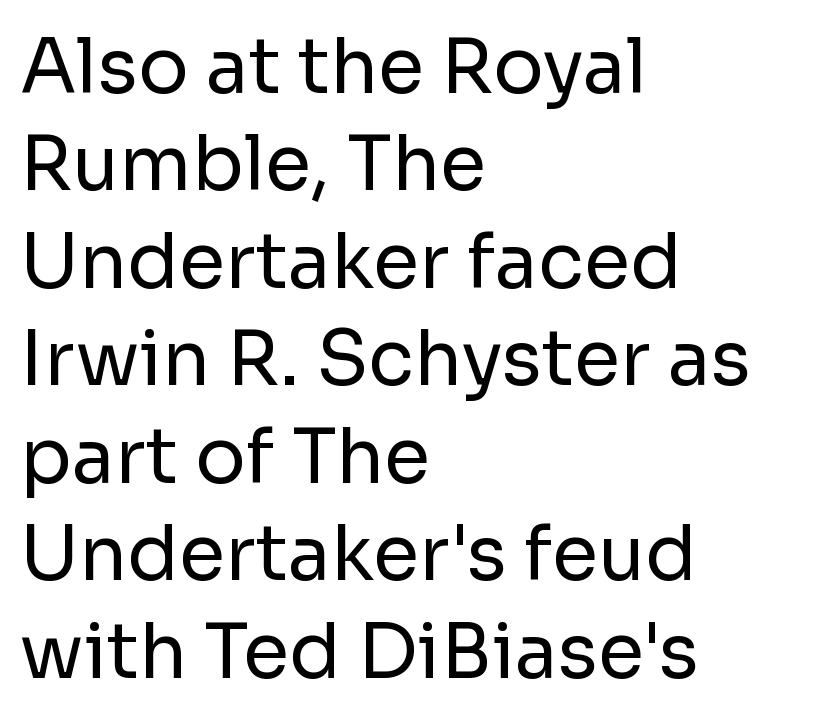
The image shows 75 px regular-weight sans-serif type, upright; set left-aligned, normal line spacing (1.3x), normal letter spacing, not underlined; low stroke contrast and a medium x-height.
